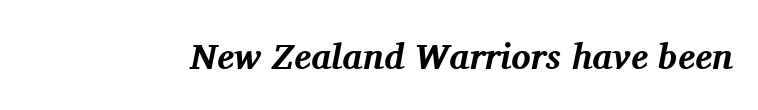
Do the characters align in a grid? No, the font is proportional. Italic: yes, the glyphs are oblique. These lines are composed in type with serifs. Honestly, there is no underline to notice here at all.
